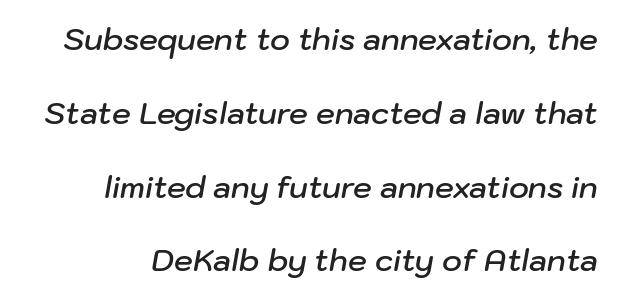
The image shows 30 px semibold type, italic (leaning right); set loose line spacing (2.46x), normal letter spacing, not underlined; low stroke contrast and a medium x-height.
